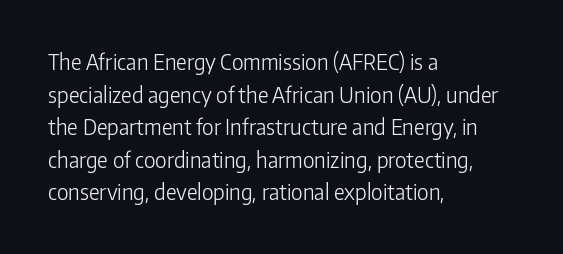
The axis of the letterforms is exactly vertical. Here the glyphs are tracked normally, forming tight word shapes. Descenders hang freely into open space. Line beginnings align vertically; line endings do not. The rows are spaced the way most documents space them.
